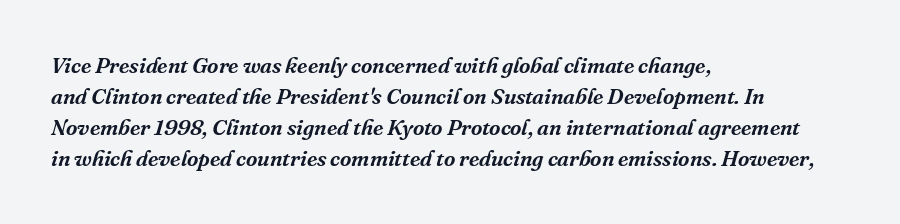
Honestly, the letter spacing is just normal — you wouldn't notice it. A classic flush-left, rag-right setting is used for this passage. The rows are spaced the way most documents space them. A clean baseline with only descenders dipping below it.
